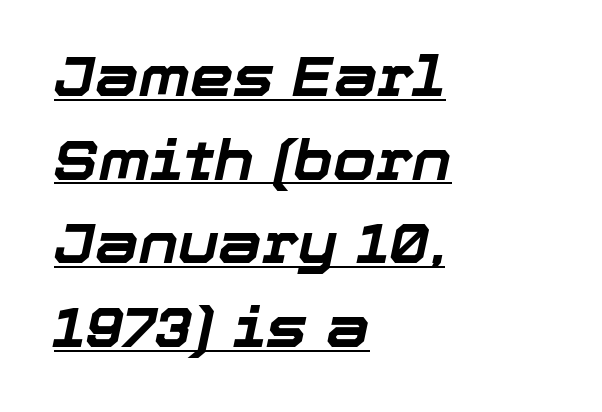
A normal amount of white space separates one row of letters from the next. Students, observe the line beneath the letters — that is underlining. These lines are set flush left with a ragged right edge. Honestly, the letter spacing is just normal — you wouldn't notice it.
